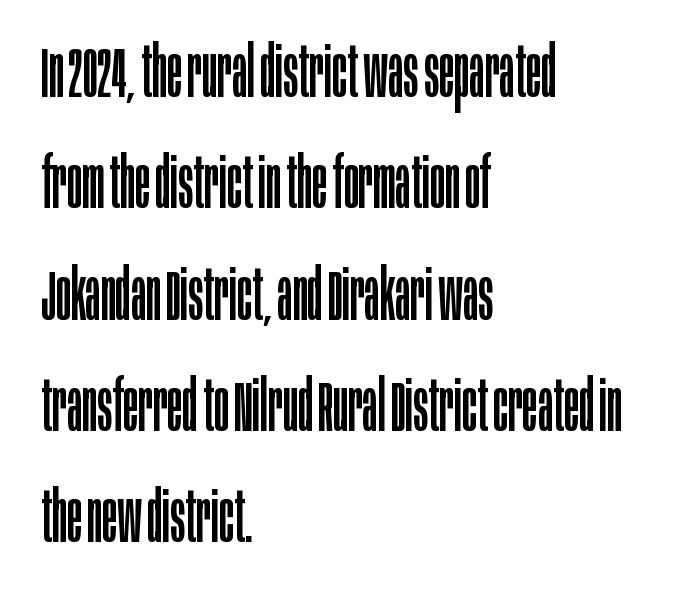
The image shows 70 px regular-weight, condensed sans-serif type, upright; set left-aligned, normal line spacing (1.59x), normal letter spacing, not underlined; low stroke contrast and a large x-height.
